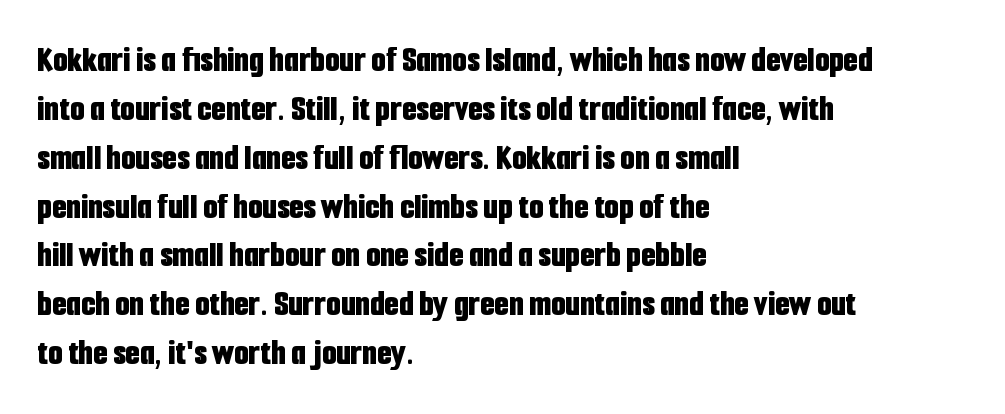
The ragged edge is on the right, which tells us the setting is flush left. In terms of posture, this sample is upright. This block has exactly the height ordinary leading produces. This sample has the flowing, uneven cadence of proportional lettering.
